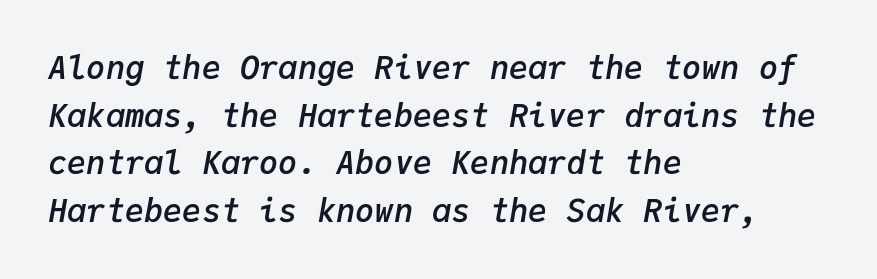
Q: Is the text bold? A: Semi-bold.
Q: Is the text italic (slanted)? A: Yes, it leans right by about 9 degrees.
Q: Is the text underlined? A: No.
Q: How is the paragraph aligned? A: Left-aligned.
Q: Is the spacing between letters normal or unusually wide? A: Normal.
Q: Is the spacing between lines tight, normal or loose? A: Normal.
Q: Width (condensed, normal, or wide)? A: Normal.
Q: Stroke contrast? A: Low.
Q: x-height? A: Medium.
Q: Monospaced? A: Yes.
